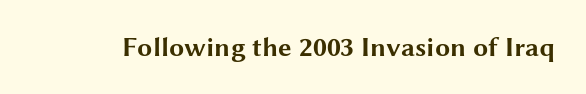
{"italic": "no", "bold": "yes", "underline": "no", "letter_spacing": "normal", "letter_spacing_em": 0.0, "glyph_px": 27}
